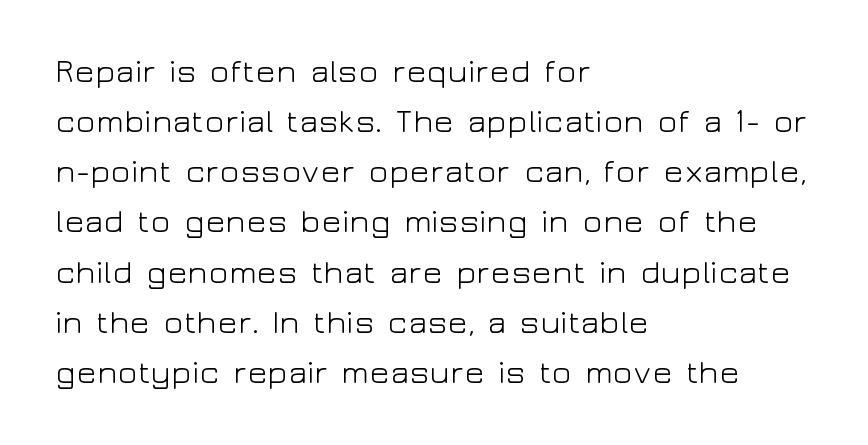
{"serif": "no", "italic": "no", "bold": "no", "weight": "light", "width": "wide", "stroke_contrast": "low", "x_height": "medium", "monospaced": "no", "underline": "no", "align": "left", "line_spacing": "normal", "line_spacing_ratio": 1.52, "letter_spacing": "normal", "letter_spacing_em": 0.0, "glyph_px": 33}
